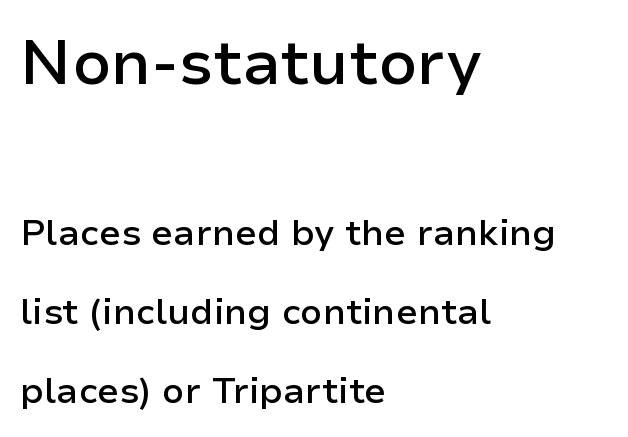
Q: Is the text bold? A: Semi-bold.
Q: Is the text italic (slanted)? A: No, it is upright.
Q: Is the typeface a serif or a sans-serif typeface? A: Sans-serif.
Q: Is the text underlined? A: No.
Q: How is the paragraph aligned? A: Left-aligned.
Q: Is the spacing between letters normal or unusually wide? A: Normal.
Q: Is the spacing between lines tight, normal or loose? A: Loose.
Q: Which block of text is set in a larger size, the first (top) or the second (bottom)? A: The first (top) one.
Q: Width (condensed, normal, or wide)? A: Normal.
Q: Stroke contrast? A: Low.
Q: x-height? A: Medium.
Q: Monospaced? A: No.
